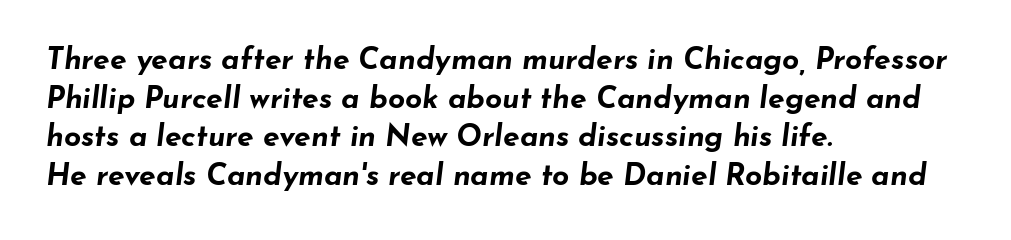
Notice how the stems are inclined rather than vertical — that's the hallmark of italics. These lines keep a tight, regular rhythm from letter to letter. Chunky letters — that's bold for sure. In terms of leading, this rendering sits right in the middle. Is this a fixed-width face? No — the glyphs have proportional, varying widths.
